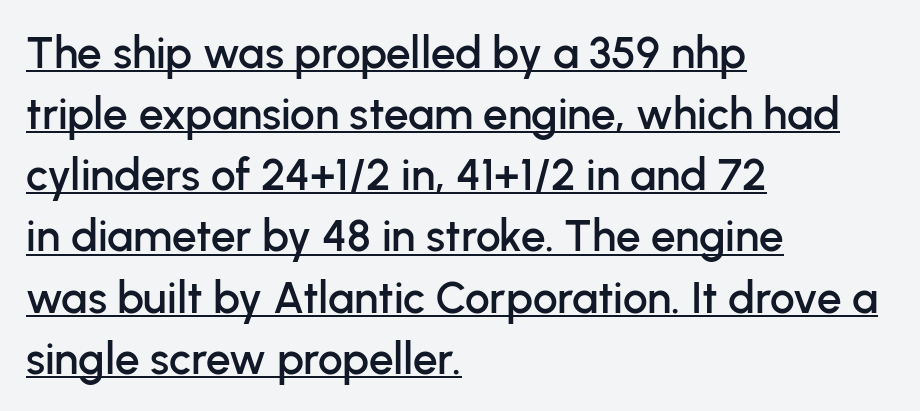
The image shows 44 px sans-serif type, upright; set left-aligned, normal line spacing (1.39x), normal letter spacing, underlined; low stroke contrast and a medium x-height.
